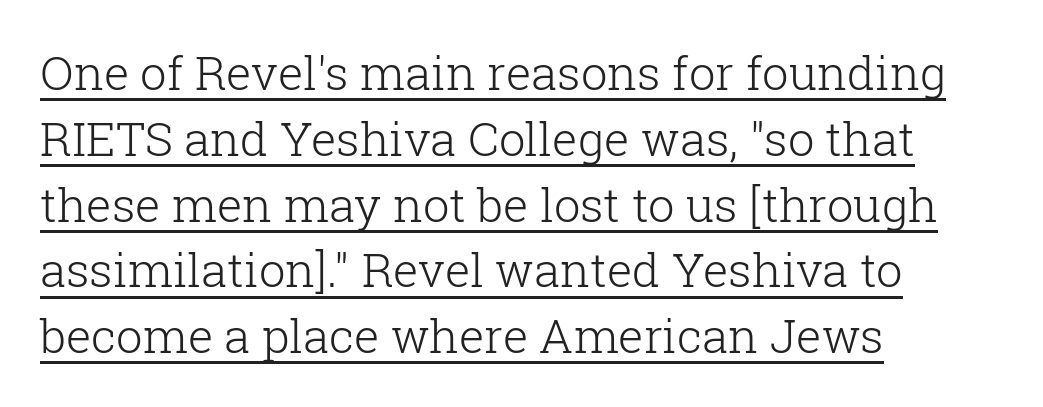
The image shows 47 px light serif type, upright; set left-aligned, normal line spacing (1.4x), normal letter spacing, underlined; low stroke contrast and a medium x-height.
